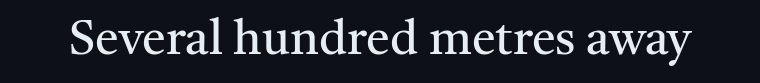
Check the space under the baseline: it is left empty. Do the letters lean? They stand straight. This sample uses plain, unmodified letter spacing. The type family on display is of the serif kind.
